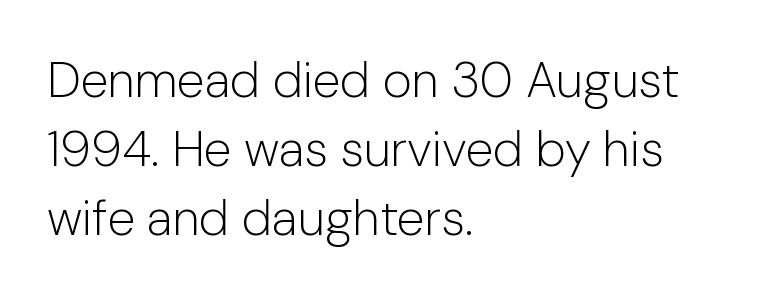
The image shows 50 px light sans-serif type, upright; set left-aligned, normal line spacing (1.38x), normal letter spacing, not underlined; low stroke contrast and a medium x-height.
